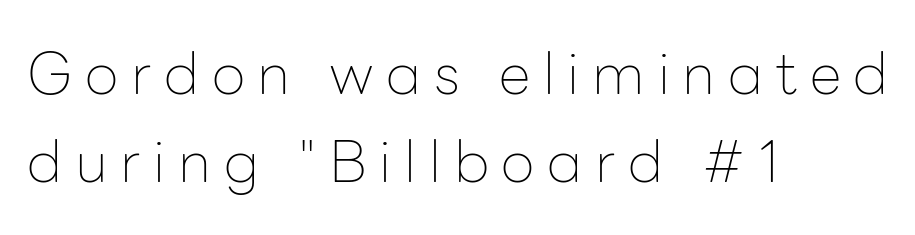
The image shows 58 px thin sans-serif type, upright; set left-aligned, normal line spacing (1.51x), unusually wide letter spacing (+0.22 em), not underlined; low stroke contrast and a medium x-height.
